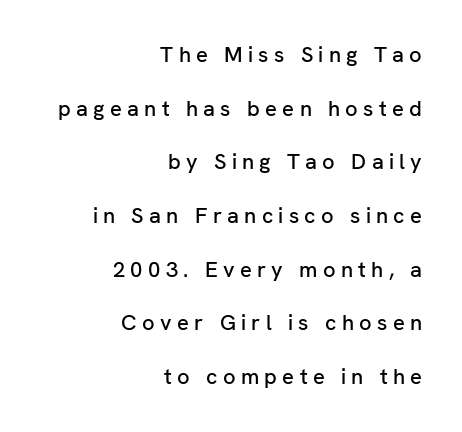
Is the block centered? No — it sits flush against the right margin. Students, note that the glyphs here are deliberately spaced far apart. The lettering holds an erect, upright posture throughout. Plain, unruled lines of type.
